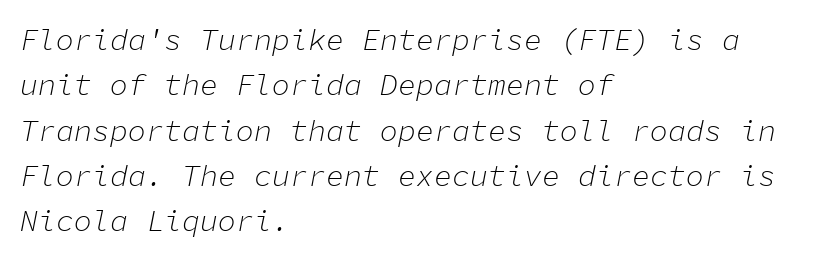
Q: Is the text bold? A: No.
Q: Is the text italic (slanted)? A: Yes, it leans right by about 11 degrees.
Q: Is the text underlined? A: No.
Q: How is the paragraph aligned? A: Left-aligned.
Q: Is the spacing between letters normal or unusually wide? A: Normal.
Q: Is the spacing between lines tight, normal or loose? A: Normal.
Q: Width (condensed, normal, or wide)? A: Normal.
Q: Stroke contrast? A: Low.
Q: x-height? A: Medium.
Q: Monospaced? A: Yes.
